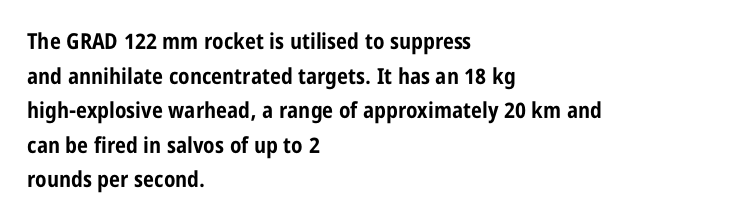
Q: Is the text bold? A: Yes.
Q: Is the text italic (slanted)? A: No, it is upright.
Q: Is the text underlined? A: No.
Q: How is the paragraph aligned? A: Left-aligned.
Q: Is the spacing between letters normal or unusually wide? A: Normal.
Q: Is the spacing between lines tight, normal or loose? A: Normal.
